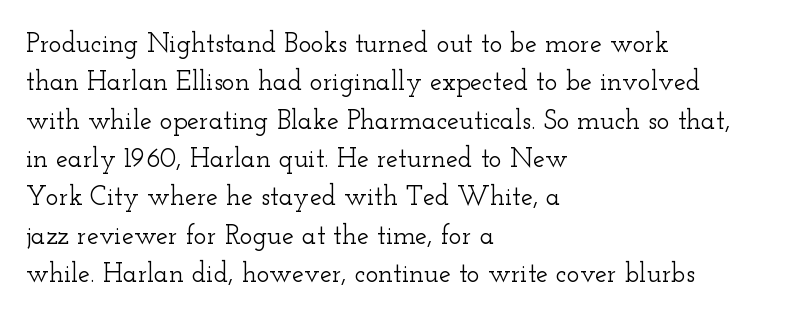
Q: Is the text italic (slanted)? A: No, it is upright.
Q: Is the text underlined? A: No.
Q: How is the paragraph aligned? A: Left-aligned.
Q: Is the spacing between letters normal or unusually wide? A: Normal.
Q: Is the spacing between lines tight, normal or loose? A: Normal.
